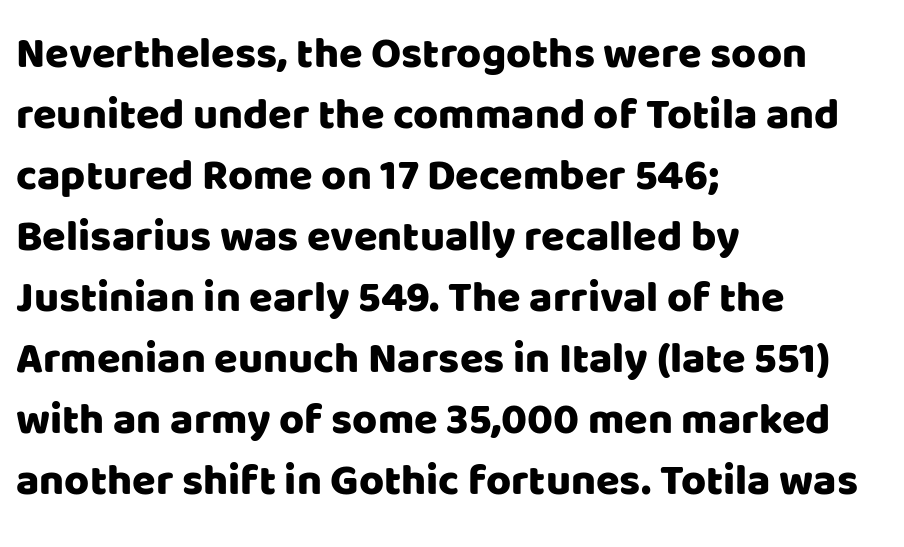
{"serif": "no", "italic": "no", "width": "normal", "stroke_contrast": "low", "x_height": "large", "monospaced": "no", "underline": "no", "align": "left", "line_spacing": "normal", "line_spacing_ratio": 1.42, "letter_spacing": "normal", "letter_spacing_em": 0.0, "glyph_px": 43}
